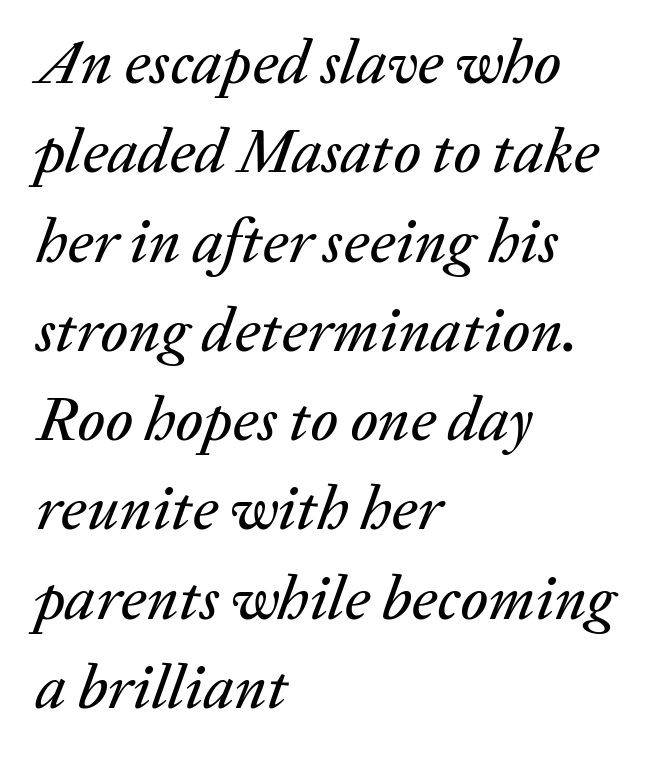
Q: Is the text italic (slanted)? A: Yes, it leans right by about 20 degrees.
Q: Is the text underlined? A: No.
Q: How is the paragraph aligned? A: Left-aligned.
Q: Is the spacing between letters normal or unusually wide? A: Normal.
Q: Is the spacing between lines tight, normal or loose? A: Normal.
Q: Width (condensed, normal, or wide)? A: Normal.
Q: Stroke contrast? A: Low.
Q: x-height? A: Medium.
Q: Monospaced? A: No.
